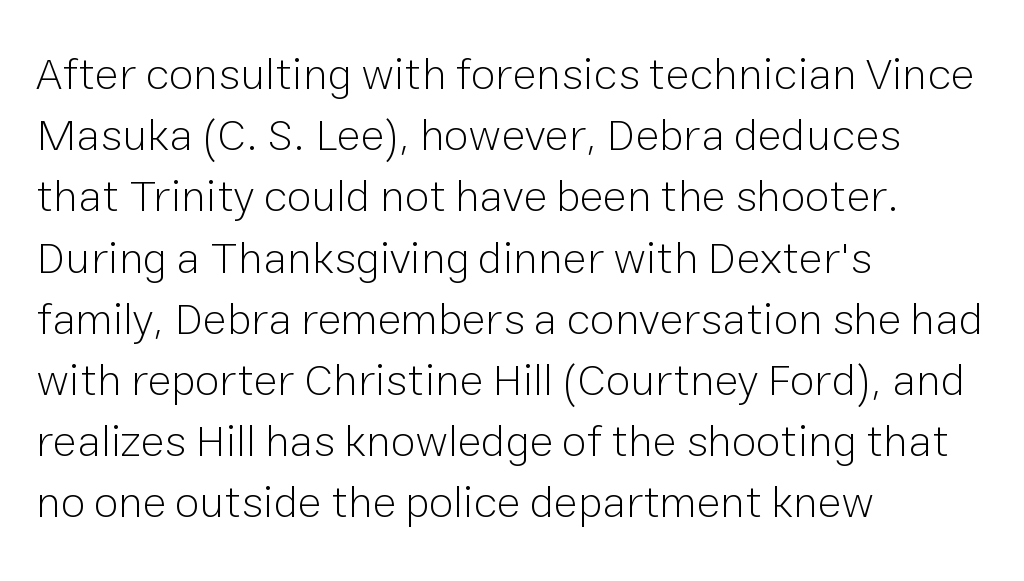
Q: Is the text bold? A: No.
Q: Is the text italic (slanted)? A: No, it is upright.
Q: Is the typeface a serif or a sans-serif typeface? A: Sans-serif.
Q: Is the text underlined? A: No.
Q: How is the paragraph aligned? A: Left-aligned.
Q: Is the spacing between letters normal or unusually wide? A: Normal.
Q: Is the spacing between lines tight, normal or loose? A: Normal.
Q: Width (condensed, normal, or wide)? A: Normal.
Q: Stroke contrast? A: Low.
Q: x-height? A: Medium.
Q: Monospaced? A: No.
